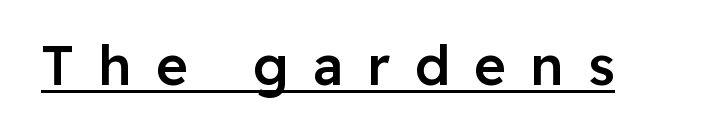
Each line of the rendering has a horizontal stroke beneath the glyphs. When letters stand straight like this, we call the style roman or upright. A typesetter would call this proportional, since set widths differ per character. Are there feet on the stems? There aren't — it's a sans.
